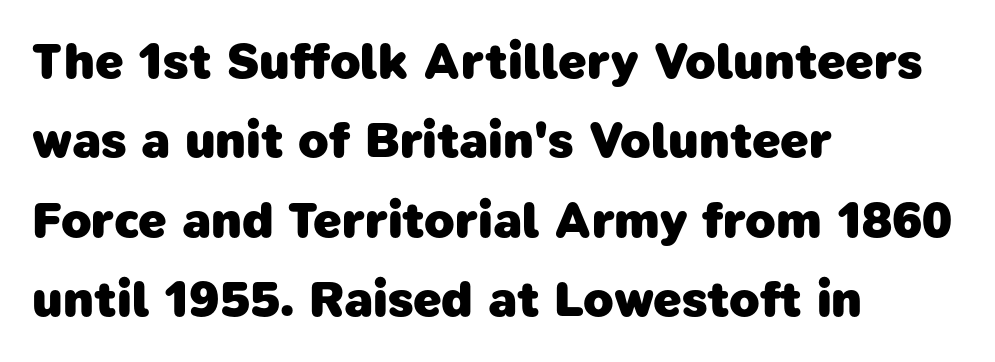
The image shows 50 px heavy sans-serif type; set left-aligned, normal line spacing (1.59x), normal letter spacing, not underlined; low stroke contrast and a medium x-height.
